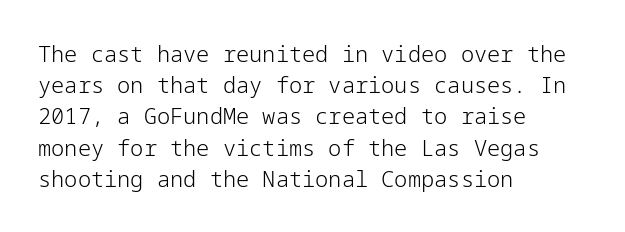
{"italic": "no", "bold": "no", "underline": "no", "align": "left", "line_spacing": "normal", "line_spacing_ratio": 1.42, "letter_spacing": "normal", "letter_spacing_em": 0.0, "glyph_px": 22}
